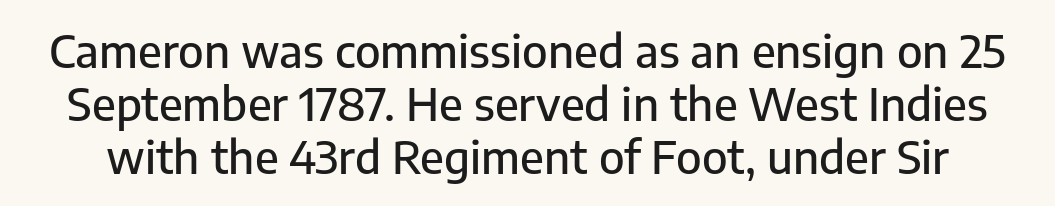
This sample uses plain, unmodified letter spacing. Here the designer chose a conventional face with non-uniform glyph widths. Each letter's strokes conclude bluntly, with no projecting serifs. Underlining? Definitely not there. Ascenders rise straight up at ninety degrees.
